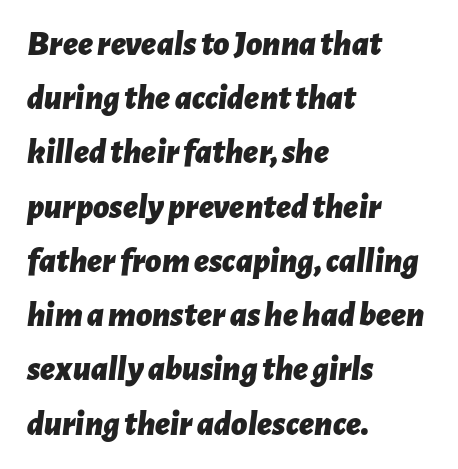
Q: Is the text bold? A: Yes.
Q: Is the text italic (slanted)? A: Yes, it leans right by about 7 degrees.
Q: Is the text underlined? A: No.
Q: How is the paragraph aligned? A: Left-aligned.
Q: Is the spacing between letters normal or unusually wide? A: Normal.
Q: Is the spacing between lines tight, normal or loose? A: Normal.
Q: Width (condensed, normal, or wide)? A: Normal.
Q: Stroke contrast? A: Low.
Q: x-height? A: Medium.
Q: Monospaced? A: No.
